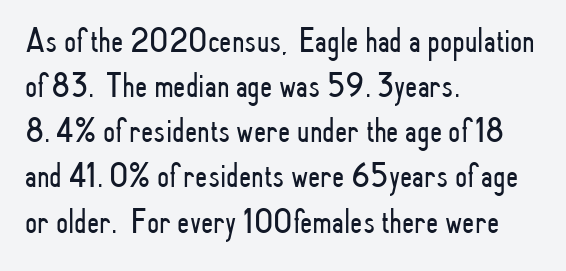
Q: Is the text bold? A: No.
Q: Is the text italic (slanted)? A: No, it is upright.
Q: Is the typeface a serif or a sans-serif typeface? A: Sans-serif.
Q: Is the text underlined? A: No.
Q: How is the paragraph aligned? A: Left-aligned.
Q: Is the spacing between letters normal or unusually wide? A: Normal.
Q: Is the spacing between lines tight, normal or loose? A: Normal.
Q: Width (condensed, normal, or wide)? A: Condensed.
Q: Stroke contrast? A: Low.
Q: x-height? A: Small.
Q: Monospaced? A: No.
